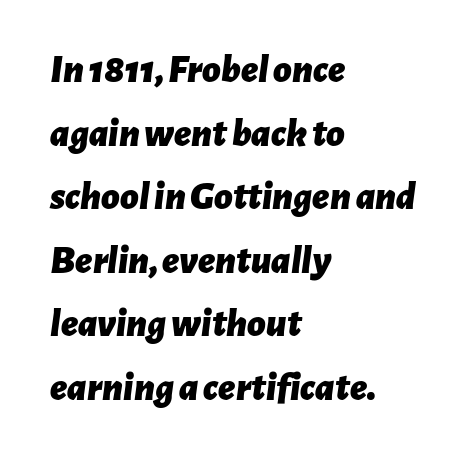
The passage is arranged the way most books set body copy — flush left. It's the slanting kind of type. The passage shown stacks its lines at a standard gap. Short note: letters normally spaced.
